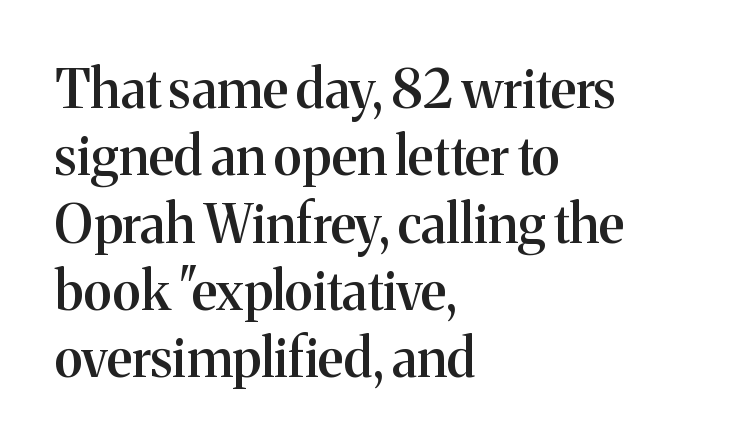
{"serif": "yes", "italic": "no", "bold": "semi", "weight": "semibold", "width": "normal", "stroke_contrast": "medium", "x_height": "medium", "monospaced": "no", "underline": "no", "align": "left", "line_spacing": "normal", "line_spacing_ratio": 1.27, "letter_spacing": "normal", "letter_spacing_em": 0.0, "glyph_px": 53}
